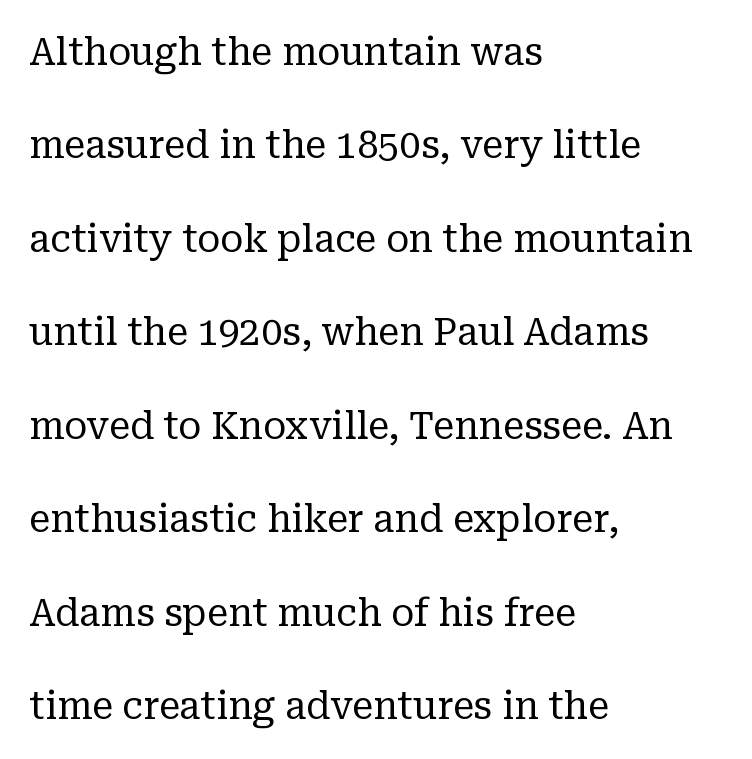
The image shows 38 px regular-weight serif type, upright; set left-aligned, loose line spacing (2.46x), normal letter spacing, not underlined; low stroke contrast and a medium x-height.
